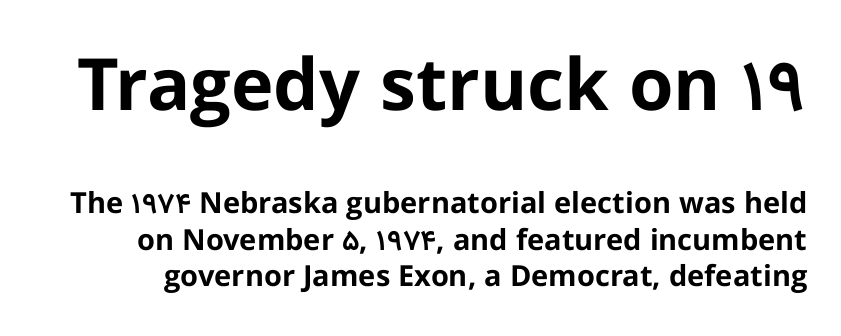
{"serif": "no", "italic": "no", "bold": "yes", "weight": "bold", "width": "normal", "stroke_contrast": "low", "x_height": "medium", "monospaced": "no", "underline": "no", "line_spacing": "normal", "line_spacing_ratio": 1.26, "letter_spacing": "normal", "letter_spacing_em": 0.0, "larger_block": "first", "size_ratio": 2.48, "glyph_px": 72}
